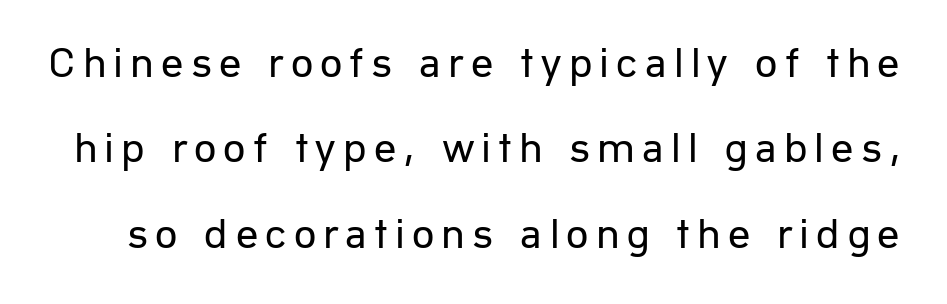
The image shows 44 px regular-weight sans-serif type, upright; set loose line spacing (1.94x), not underlined; low stroke contrast and a medium x-height.
